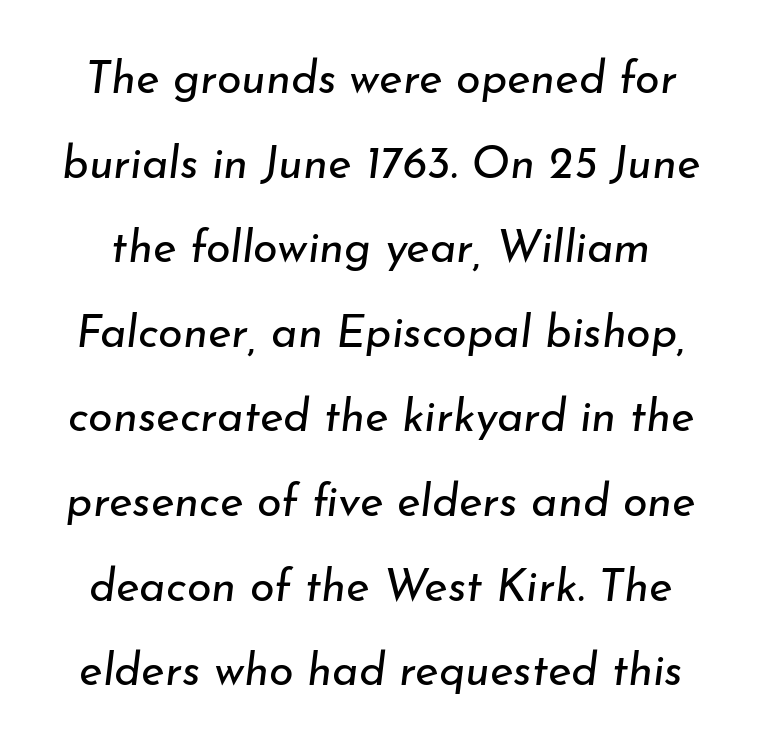
Q: Is the text bold? A: No.
Q: Is the text italic (slanted)? A: Yes, it leans right by about 7 degrees.
Q: Is the text underlined? A: No.
Q: Is the spacing between letters normal or unusually wide? A: Normal.
Q: Width (condensed, normal, or wide)? A: Normal.
Q: Stroke contrast? A: Low.
Q: x-height? A: Small.
Q: Monospaced? A: No.
